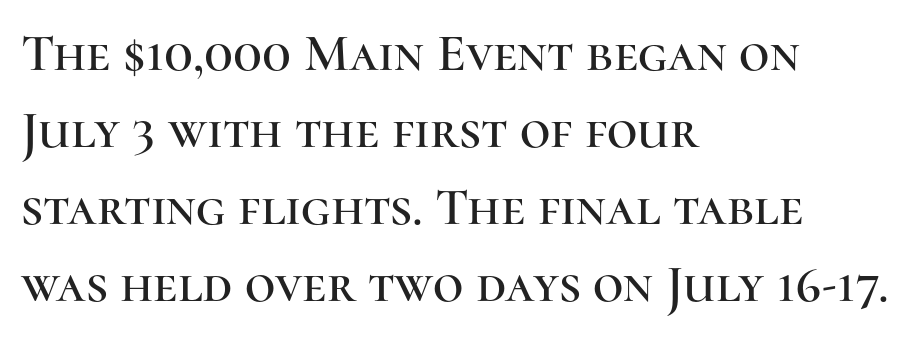
Q: Is the text italic (slanted)? A: No, it is upright.
Q: Is the typeface a serif or a sans-serif typeface? A: Serif.
Q: Is the text underlined? A: No.
Q: How is the paragraph aligned? A: Left-aligned.
Q: Is the spacing between letters normal or unusually wide? A: Normal.
Q: Is the spacing between lines tight, normal or loose? A: Normal.
Q: Width (condensed, normal, or wide)? A: Normal.
Q: Stroke contrast? A: High.
Q: x-height? A: Medium.
Q: Monospaced? A: No.
